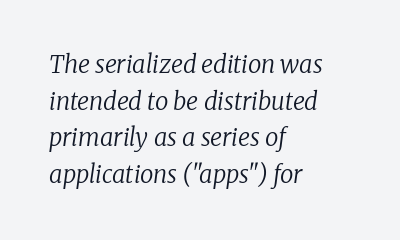
Q: Is the text bold? A: No.
Q: Is the text italic (slanted)? A: Yes, it leans right by about 8 degrees.
Q: Is the text underlined? A: No.
Q: How is the paragraph aligned? A: Left-aligned.
Q: Is the spacing between letters normal or unusually wide? A: Normal.
Q: Is the spacing between lines tight, normal or loose? A: Normal.
